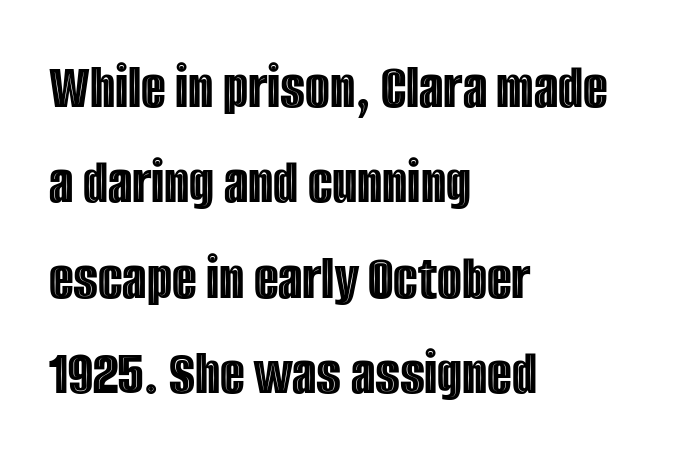
Default kerning and tracking; the words read as compact shapes. The setting favours the left margin, as ordinary paragraphs usually do. Bare-footed words on every line. In terms of leading, this rendering sits right in the middle. This sample has the flowing, uneven cadence of proportional lettering. You can tell it's not italic because the verticals are truly vertical.
